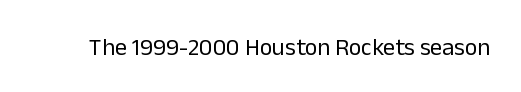
The image shows 24 px text type, upright; set normal letter spacing, not underlined.
